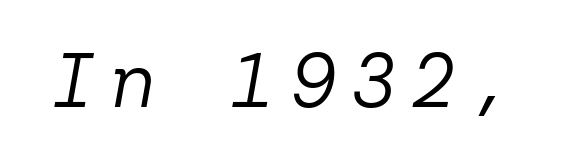
The image shows 76 px regular-weight type, italic (leaning right); set not underlined; low stroke contrast and a medium x-height.
